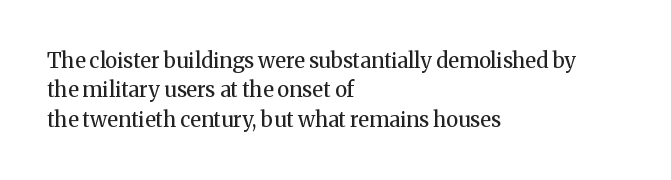
Q: Is the text bold? A: No.
Q: Is the text italic (slanted)? A: No, it is upright.
Q: Is the text underlined? A: No.
Q: How is the paragraph aligned? A: Left-aligned.
Q: Is the spacing between letters normal or unusually wide? A: Normal.
Q: Is the spacing between lines tight, normal or loose? A: Normal.
